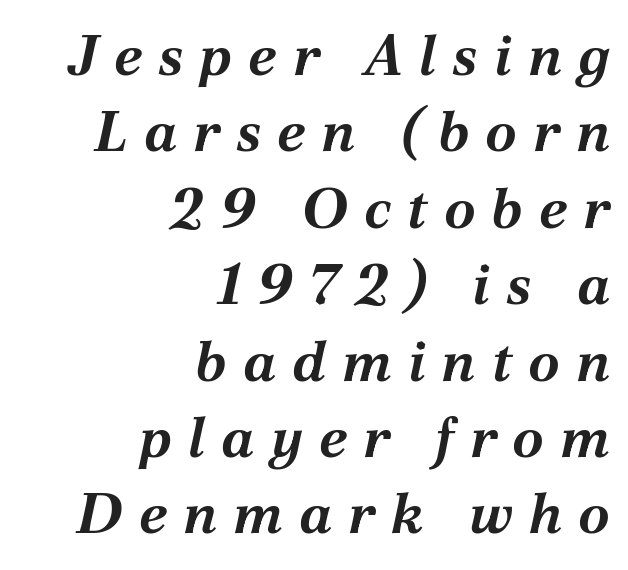
Q: Is the text bold? A: Yes.
Q: Is the text italic (slanted)? A: Yes, it leans right by about 12 degrees.
Q: Is the text underlined? A: No.
Q: How is the paragraph aligned? A: Right-aligned.
Q: Is the spacing between letters normal or unusually wide? A: Unusually wide.
Q: Is the spacing between lines tight, normal or loose? A: Normal.
Q: Width (condensed, normal, or wide)? A: Normal.
Q: Stroke contrast? A: Medium.
Q: x-height? A: Medium.
Q: Monospaced? A: No.
